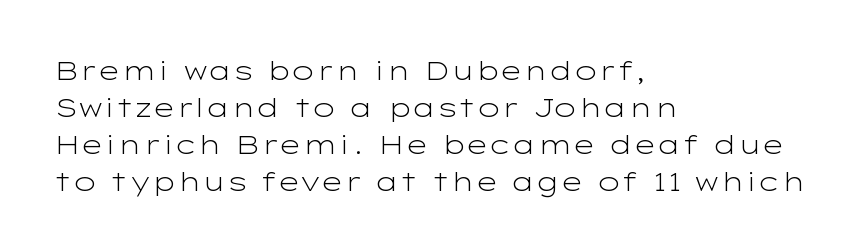
Q: Is the text bold? A: No.
Q: Is the text italic (slanted)? A: No, it is upright.
Q: Is the text underlined? A: No.
Q: How is the paragraph aligned? A: Left-aligned.
Q: Is the spacing between letters normal or unusually wide? A: Normal.
Q: Is the spacing between lines tight, normal or loose? A: Normal.
